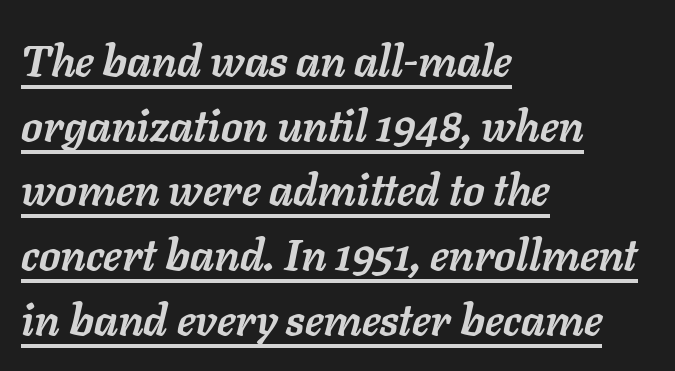
Q: Is the text bold? A: Yes.
Q: Is the text italic (slanted)? A: Yes, it leans right by about 11 degrees.
Q: Is the text underlined? A: Yes.
Q: How is the paragraph aligned? A: Left-aligned.
Q: Is the spacing between letters normal or unusually wide? A: Normal.
Q: Is the spacing between lines tight, normal or loose? A: Normal.
Q: Width (condensed, normal, or wide)? A: Normal.
Q: Stroke contrast? A: Low.
Q: x-height? A: Medium.
Q: Monospaced? A: No.
